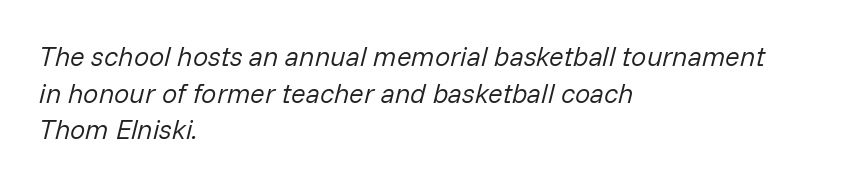
The image shows 27 px text type, italic (leaning right); set left-aligned, normal line spacing (1.36x), normal letter spacing, not underlined.
